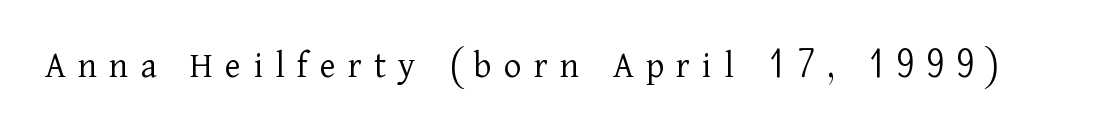
Q: Is the text bold? A: No.
Q: Is the text italic (slanted)? A: No, it is upright.
Q: Is the typeface a serif or a sans-serif typeface? A: Serif.
Q: Is the text underlined? A: No.
Q: Is the spacing between letters normal or unusually wide? A: Unusually wide.
Q: Width (condensed, normal, or wide)? A: Normal.
Q: Stroke contrast? A: Low.
Q: x-height? A: Medium.
Q: Monospaced? A: No.
